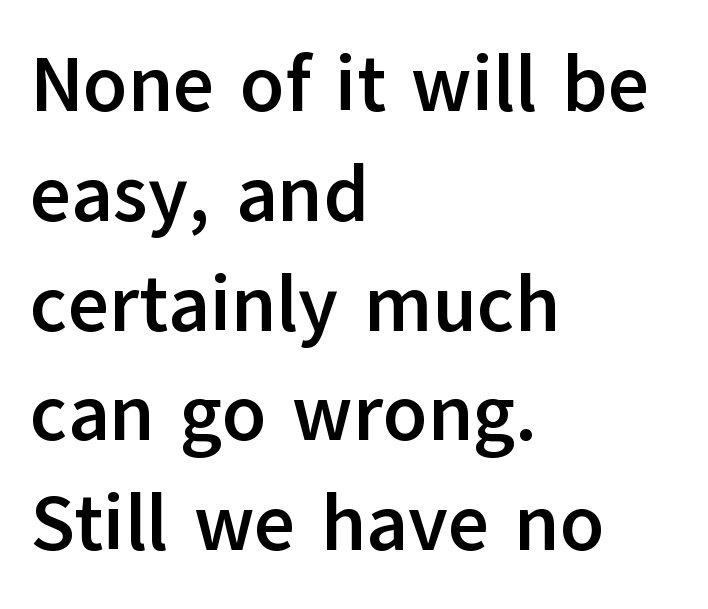
Does the copy run flush right? No — it runs flush left. The rendering keeps characters at their native spacing. Any mark beneath the type? The region is blank. Does the weight exceed regular? Yes, all the way to bold.
